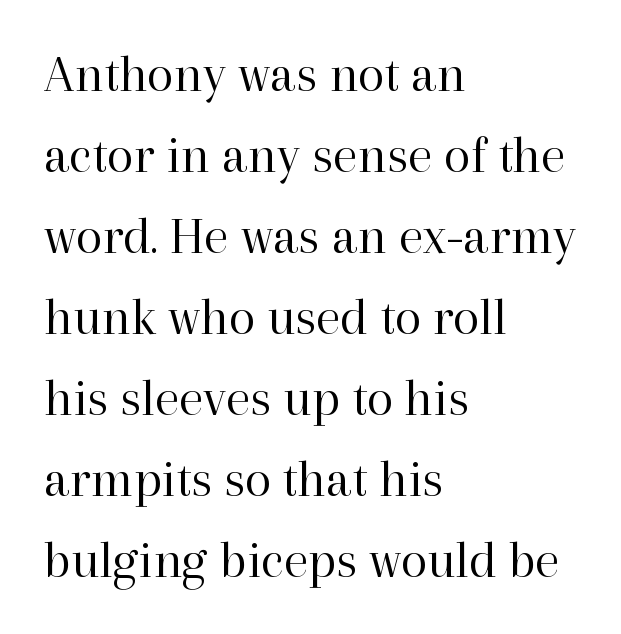
Q: Is the text bold? A: No.
Q: Is the text italic (slanted)? A: No, it is upright.
Q: Is the typeface a serif or a sans-serif typeface? A: Serif.
Q: Is the text underlined? A: No.
Q: How is the paragraph aligned? A: Left-aligned.
Q: Is the spacing between letters normal or unusually wide? A: Normal.
Q: Is the spacing between lines tight, normal or loose? A: Normal.
Q: Width (condensed, normal, or wide)? A: Normal.
Q: Stroke contrast? A: High.
Q: x-height? A: Medium.
Q: Monospaced? A: No.
